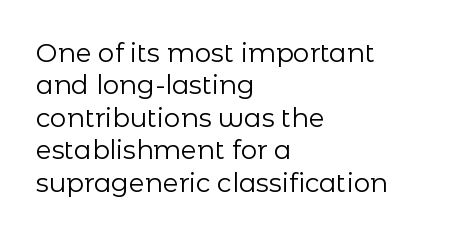
Line spacing here is normal. Nobody touched the tracking dial on this one. Quick note: underline off. Designer's note — italics off, roman on. The lines are quadded left.
